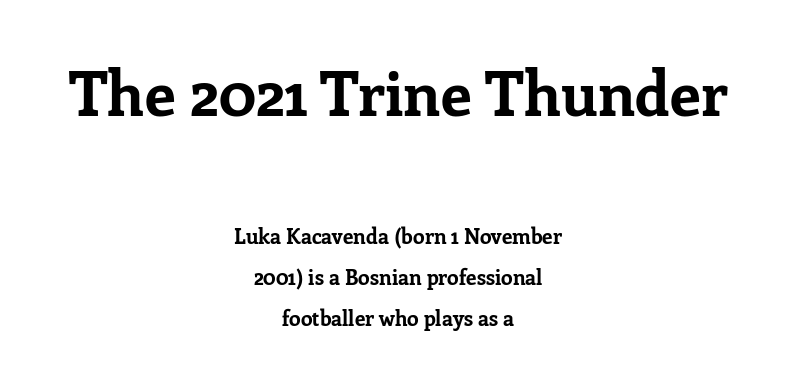
The vertical gap from one line to the next is large. Default kerning and tracking; the words read as compact shapes. The text block is weighted toward neither margin, spreading evenly from the middle. Compare the two chunks: the upper has the greater cap height.
